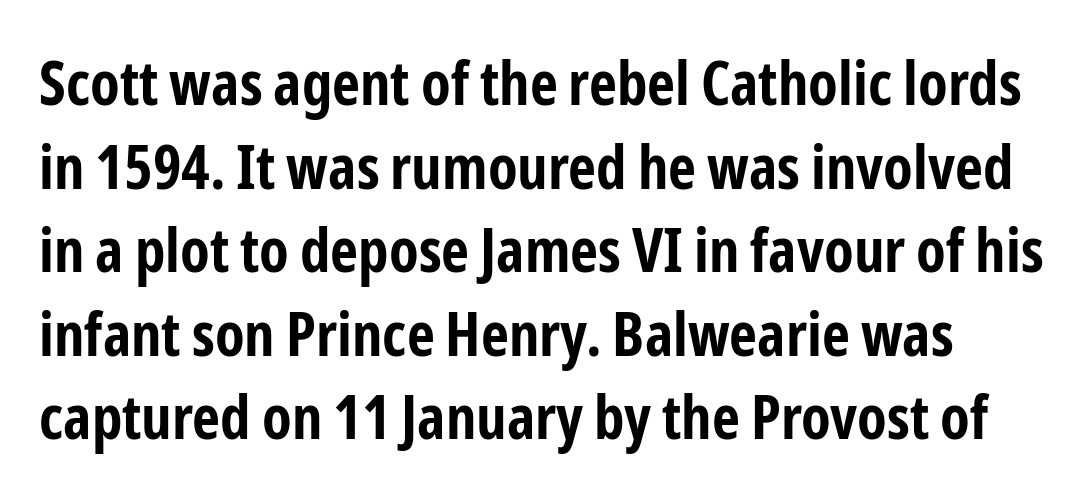
The face used here is rendered with its standard letterfit. Spacing verdict: proportional, widths tailored to each character. Each glyph is drawn with heavy, bold strokes. The rows are spaced the way most documents space them.
